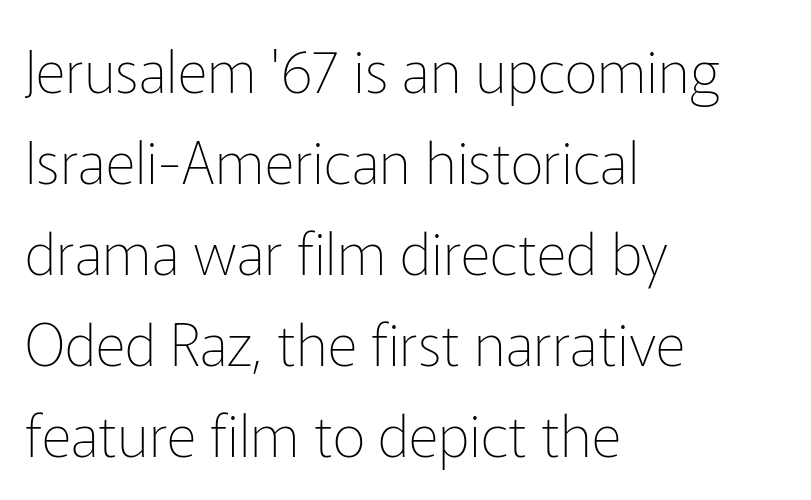
Q: Is the text bold? A: No.
Q: Is the text italic (slanted)? A: No, it is upright.
Q: Is the typeface a serif or a sans-serif typeface? A: Sans-serif.
Q: Is the text underlined? A: No.
Q: How is the paragraph aligned? A: Left-aligned.
Q: Is the spacing between letters normal or unusually wide? A: Normal.
Q: Is the spacing between lines tight, normal or loose? A: Normal.
Q: Width (condensed, normal, or wide)? A: Normal.
Q: Stroke contrast? A: Low.
Q: x-height? A: Medium.
Q: Monospaced? A: No.
